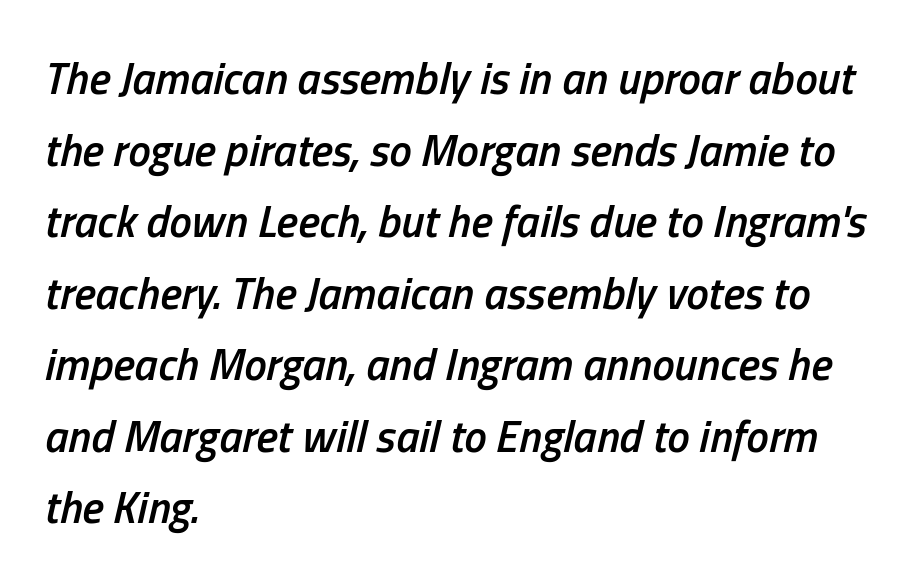
The lettering tilts uniformly, giving the passage an italic look. Typographic density is moderately raised because the face is semibold. Does extra space separate the letters? No, they use regular spacing. The typesetter chose a ragged-right arrangement here. This sample keeps an unexceptional amount of space between lines. The passage shown is typed in a proportional face where columns would drift.
